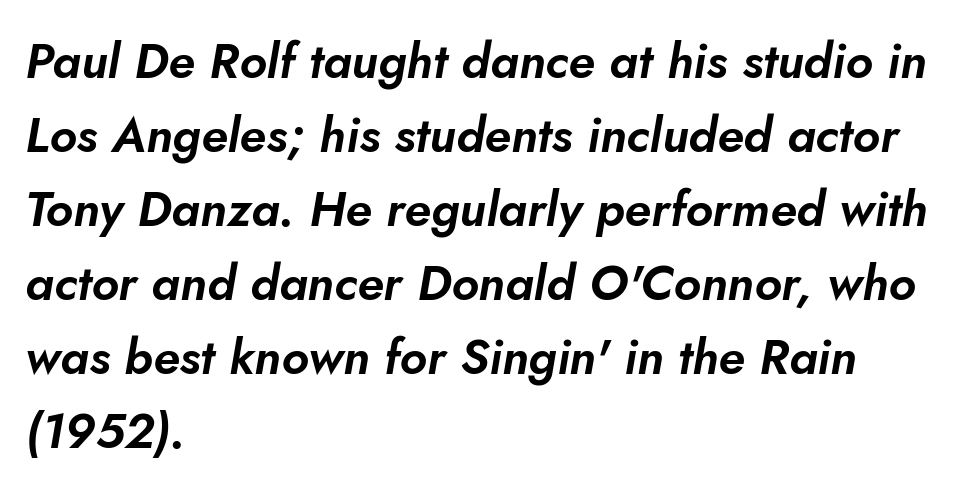
{"italic": "yes", "lean": "right", "slant_degrees": 5, "width": "normal", "stroke_contrast": "low", "x_height": "small", "monospaced": "no", "underline": "no", "align": "left", "line_spacing": "normal", "line_spacing_ratio": 1.51, "letter_spacing": "normal", "letter_spacing_em": 0.0, "glyph_px": 49}
